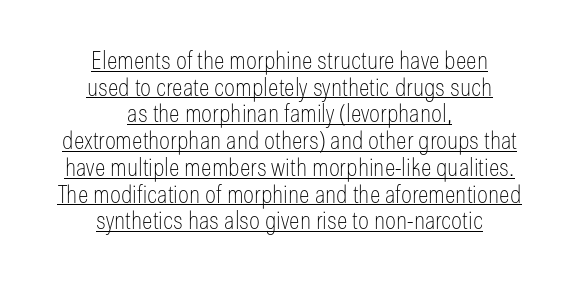
Q: Is the text bold? A: No.
Q: Is the text italic (slanted)? A: No, it is upright.
Q: Is the text underlined? A: Yes.
Q: How is the paragraph aligned? A: Centered.
Q: Is the spacing between letters normal or unusually wide? A: Normal.
Q: Is the spacing between lines tight, normal or loose? A: Tight.
